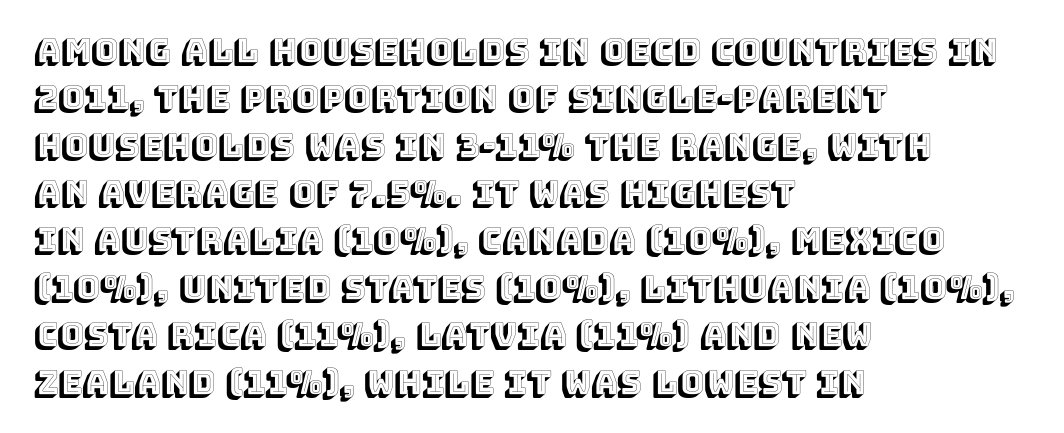
{"italic": "no", "width": "normal", "x_height": "large", "monospaced": "no", "underline": "no", "align": "left", "line_spacing": "normal", "line_spacing_ratio": 1.48, "letter_spacing": "normal", "letter_spacing_em": 0.0, "glyph_px": 32}
